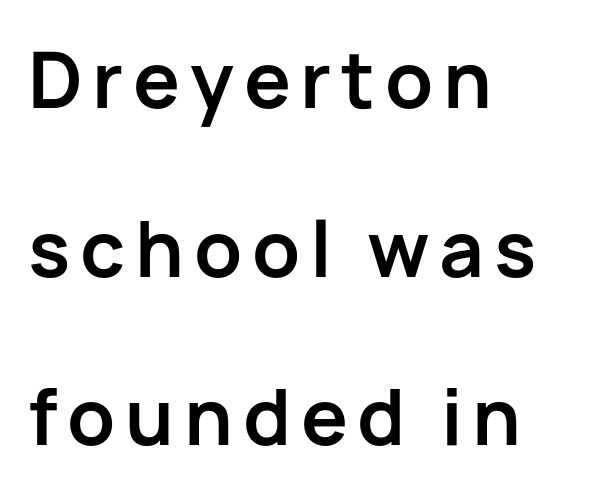
Q: Is the text bold? A: Yes.
Q: Is the text italic (slanted)? A: No, it is upright.
Q: Is the typeface a serif or a sans-serif typeface? A: Sans-serif.
Q: Is the text underlined? A: No.
Q: How is the paragraph aligned? A: Left-aligned.
Q: Is the spacing between lines tight, normal or loose? A: Loose.
Q: Width (condensed, normal, or wide)? A: Normal.
Q: Stroke contrast? A: Low.
Q: x-height? A: Medium.
Q: Monospaced? A: No.
